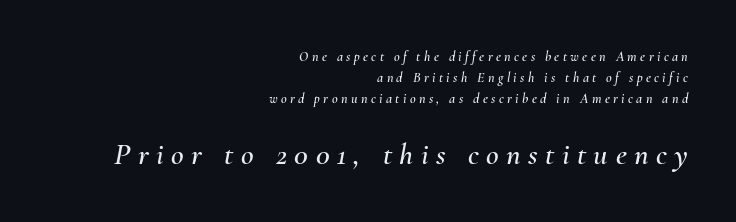
The passage shown begins with its smaller block and ends with its larger one. Each new line begins a customary step beneath the previous one. Has an underline been added? It has not. An italicized treatment has been applied to the whole sample. The tracking jumps out immediately: characters are airy and widely separated.
